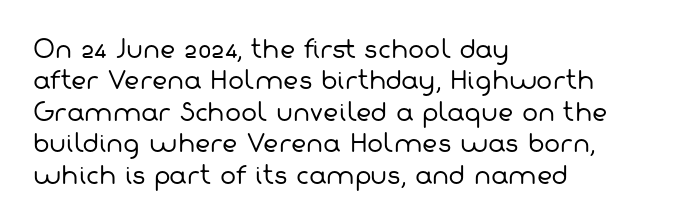
The image shows 24 px text type; set left-aligned, normal line spacing (1.31x), normal letter spacing, not underlined.
